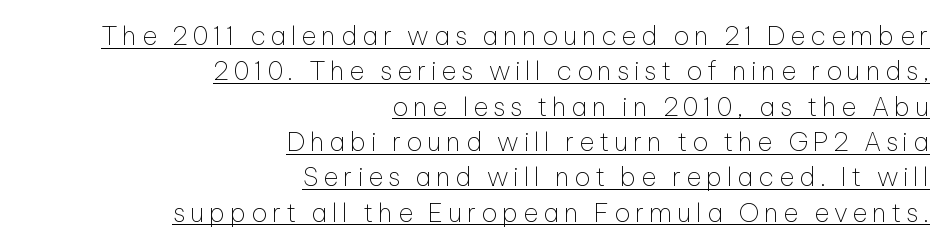
Q: Is the text bold? A: No.
Q: Is the text italic (slanted)? A: No, it is upright.
Q: Is the text underlined? A: Yes.
Q: How is the paragraph aligned? A: Right-aligned.
Q: Is the spacing between lines tight, normal or loose? A: Normal.
